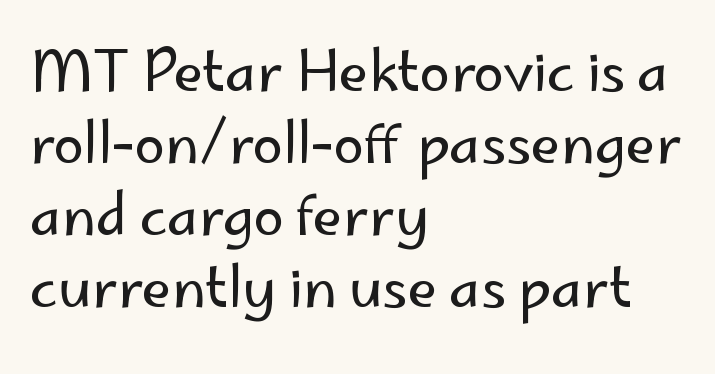
Underline: absent. Are there feet on the stems? There aren't — it's a sans. You could call the tracking neutral — neither tight nor loose. Quick note: interline space is typical. Posture: vertical. Leftover space on each line is placed entirely after the last word.
